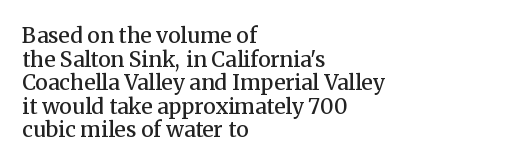
Q: Is the text bold? A: Semi-bold.
Q: Is the text italic (slanted)? A: No, it is upright.
Q: Is the text underlined? A: No.
Q: How is the paragraph aligned? A: Left-aligned.
Q: Is the spacing between letters normal or unusually wide? A: Normal.
Q: Is the spacing between lines tight, normal or loose? A: Tight.
